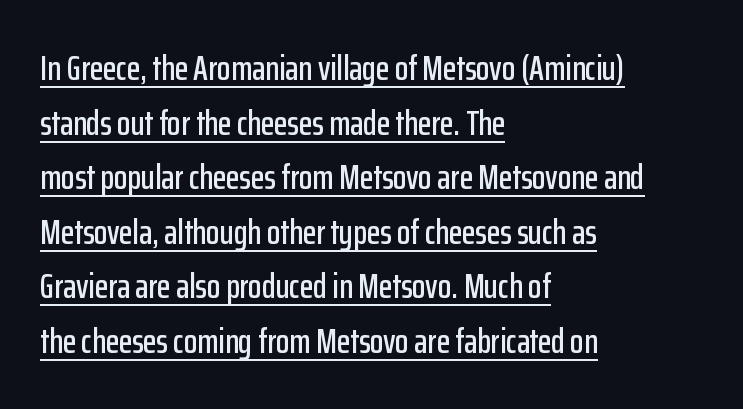
Summary of vertical rhythm: regular, with standard interline spacing. Compared with typical body copy, the letter spacing here is the same. The specimen includes a rule beneath the text block's lines. Typographically, this falls in the sans-serif category. If you drew a line through each stem, it would be perfectly vertical. Does the copy run flush right? No — it runs flush left.
